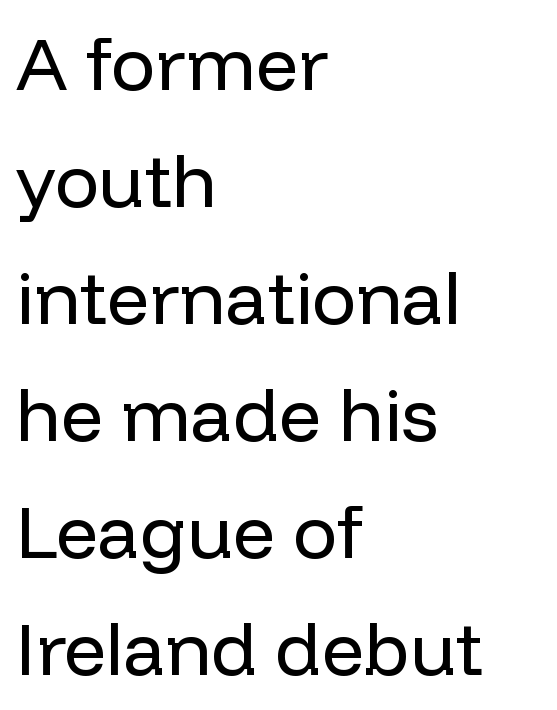
Q: Is the text bold? A: No.
Q: Is the text italic (slanted)? A: No, it is upright.
Q: Is the typeface a serif or a sans-serif typeface? A: Sans-serif.
Q: Is the text underlined? A: No.
Q: How is the paragraph aligned? A: Left-aligned.
Q: Is the spacing between letters normal or unusually wide? A: Normal.
Q: Is the spacing between lines tight, normal or loose? A: Normal.
Q: Width (condensed, normal, or wide)? A: Normal.
Q: Stroke contrast? A: Low.
Q: x-height? A: Medium.
Q: Monospaced? A: No.
